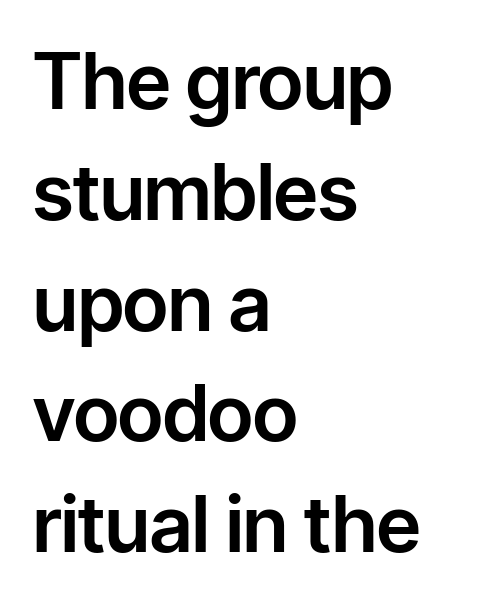
The image shows 78 px sans-serif type, upright; set left-aligned, normal line spacing (1.42x), normal letter spacing, not underlined; low stroke contrast and a medium x-height.
